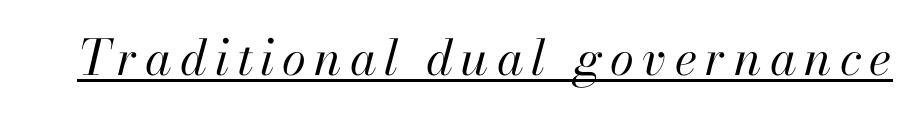
{"italic": "yes", "lean": "right", "slant_degrees": 13, "bold": "no", "weight": "regular", "width": "normal", "stroke_contrast": "high", "x_height": "small", "monospaced": "no", "underline": "yes", "glyph_px": 49}
